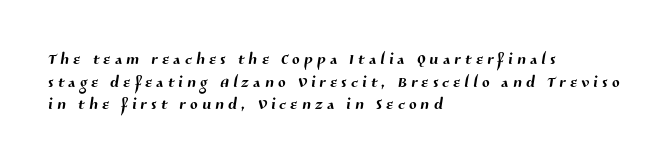
{"underline": "no", "align": "left", "line_spacing": "tight", "line_spacing_ratio": 1.03, "letter_spacing": "wide", "letter_spacing_em": 0.2, "glyph_px": 22}
